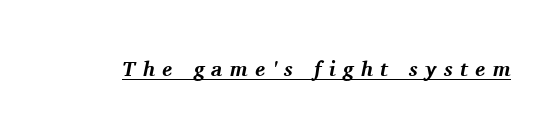
Q: Is the text bold? A: Yes.
Q: Is the text italic (slanted)? A: Yes, it leans right by about 11 degrees.
Q: Is the text underlined? A: Yes.
Q: Is the spacing between letters normal or unusually wide? A: Unusually wide.
